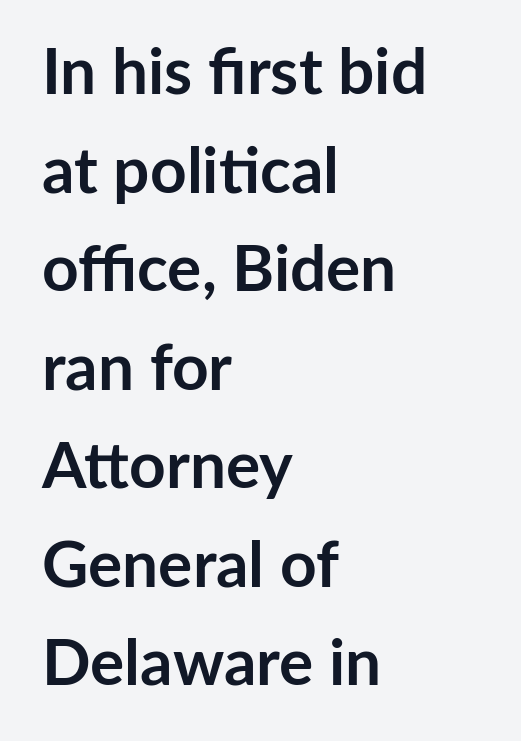
{"serif": "no", "italic": "no", "bold": "yes", "weight": "semibold", "width": "normal", "stroke_contrast": "low", "x_height": "medium", "monospaced": "no", "underline": "no", "align": "left", "line_spacing": "normal", "line_spacing_ratio": 1.54, "letter_spacing": "normal", "letter_spacing_em": 0.0, "glyph_px": 64}
